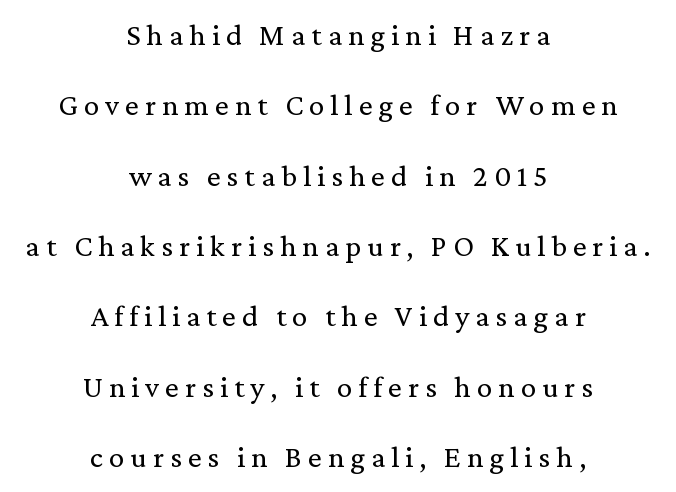
The image shows 31 px regular-weight serif type, upright; set centered, loose line spacing (2.27x), not underlined; low stroke contrast and a medium x-height.
